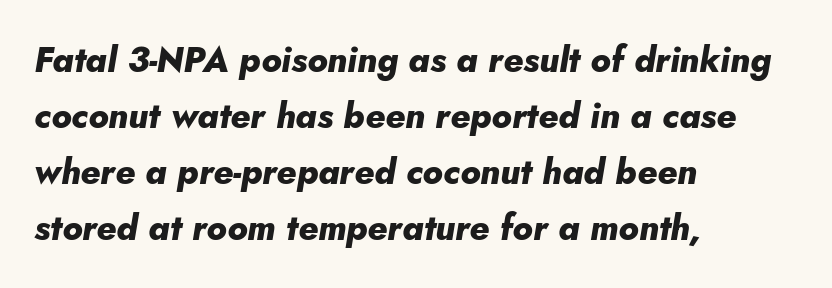
Q: Is the text bold? A: Yes.
Q: Is the text italic (slanted)? A: Yes, it leans right by about 5 degrees.
Q: Is the text underlined? A: No.
Q: How is the paragraph aligned? A: Left-aligned.
Q: Is the spacing between letters normal or unusually wide? A: Normal.
Q: Is the spacing between lines tight, normal or loose? A: Normal.
Q: Width (condensed, normal, or wide)? A: Normal.
Q: Stroke contrast? A: Low.
Q: x-height? A: Small.
Q: Monospaced? A: No.
